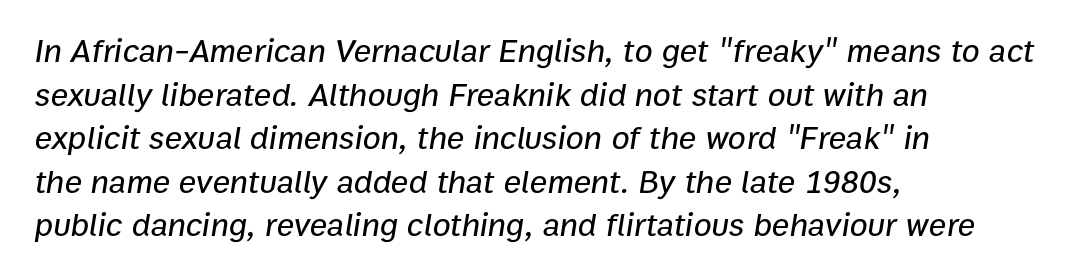
Q: Is the text italic (slanted)? A: Yes, it leans right by about 9 degrees.
Q: Is the text underlined? A: No.
Q: How is the paragraph aligned? A: Left-aligned.
Q: Is the spacing between letters normal or unusually wide? A: Normal.
Q: Is the spacing between lines tight, normal or loose? A: Normal.
Q: Width (condensed, normal, or wide)? A: Normal.
Q: Stroke contrast? A: Low.
Q: x-height? A: Medium.
Q: Monospaced? A: No.
